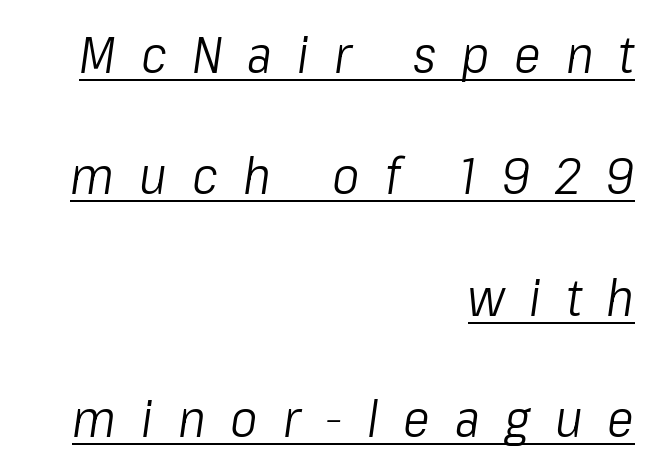
The image shows 51 px light, condensed type, italic (leaning right); set right-aligned, loose line spacing (2.38x), unusually wide letter spacing (+0.49 em), underlined; low stroke contrast and a medium x-height.
